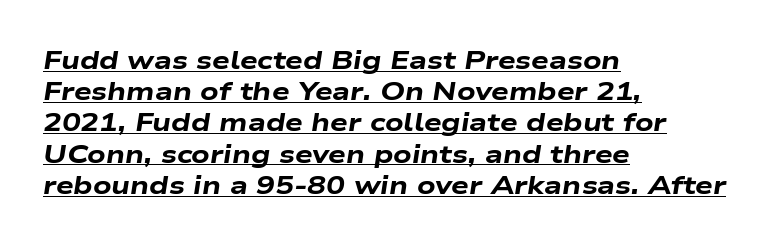
Q: Is the text bold? A: Yes.
Q: Is the text italic (slanted)? A: Yes, it leans right by about 9 degrees.
Q: Is the text underlined? A: Yes.
Q: How is the paragraph aligned? A: Left-aligned.
Q: Is the spacing between letters normal or unusually wide? A: Normal.
Q: Is the spacing between lines tight, normal or loose? A: Normal.
